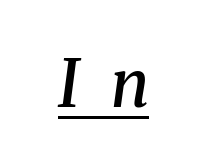
The sample's only ornament is a line tracing under the words. The rendering applies a slant to the glyphs. Look at the bottom of the vertical strokes: they flare into serifs here. Strokes here are thickened, but only to semibold level. Spacing verdict: proportional, widths tailored to each character.
